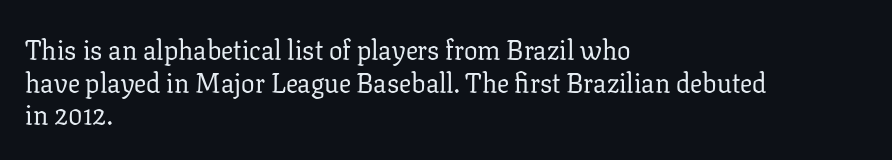
{"italic": "no", "bold": "no", "underline": "no", "align": "left", "line_spacing_ratio": 1.21, "letter_spacing": "normal", "letter_spacing_em": 0.0, "glyph_px": 27}
